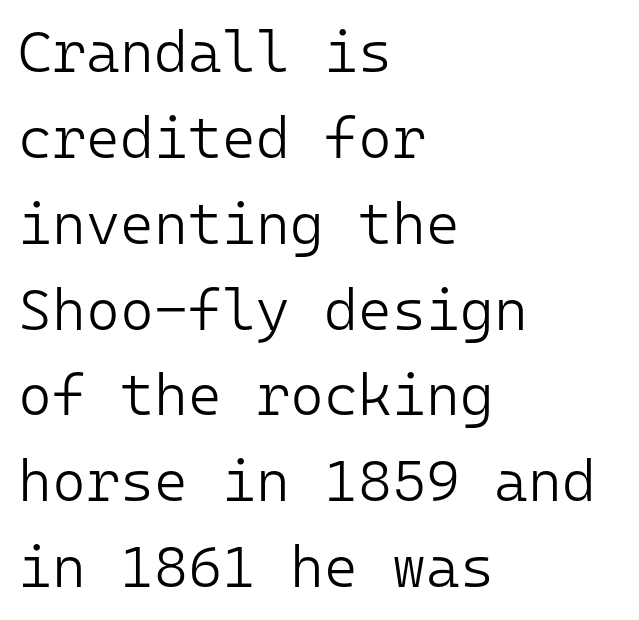
{"serif": "no", "italic": "no", "bold": "no", "weight": "light", "width": "normal", "stroke_contrast": "low", "x_height": "medium", "monospaced": "yes", "underline": "no", "align": "left", "line_spacing": "normal", "line_spacing_ratio": 1.48, "letter_spacing": "normal", "letter_spacing_em": 0.0, "glyph_px": 58}
